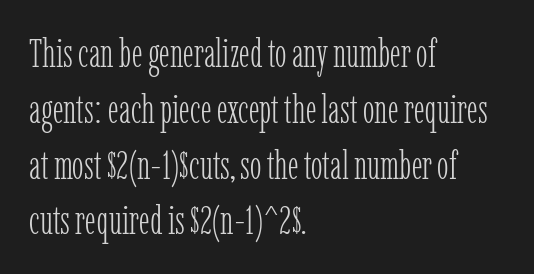
{"serif": "yes", "italic": "no", "bold": "no", "weight": "light", "width": "condensed", "stroke_contrast": "low", "x_height": "medium", "monospaced": "no", "underline": "no", "align": "left", "line_spacing": "normal", "line_spacing_ratio": 1.43, "letter_spacing": "normal", "letter_spacing_em": 0.0, "glyph_px": 39}
